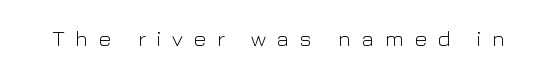
Caption: face not bold, strokes unweighted. There is plenty of visible air inserted between adjacent glyphs. This rendering features lettering with no underline. A roman cut, with each character standing at attention.
